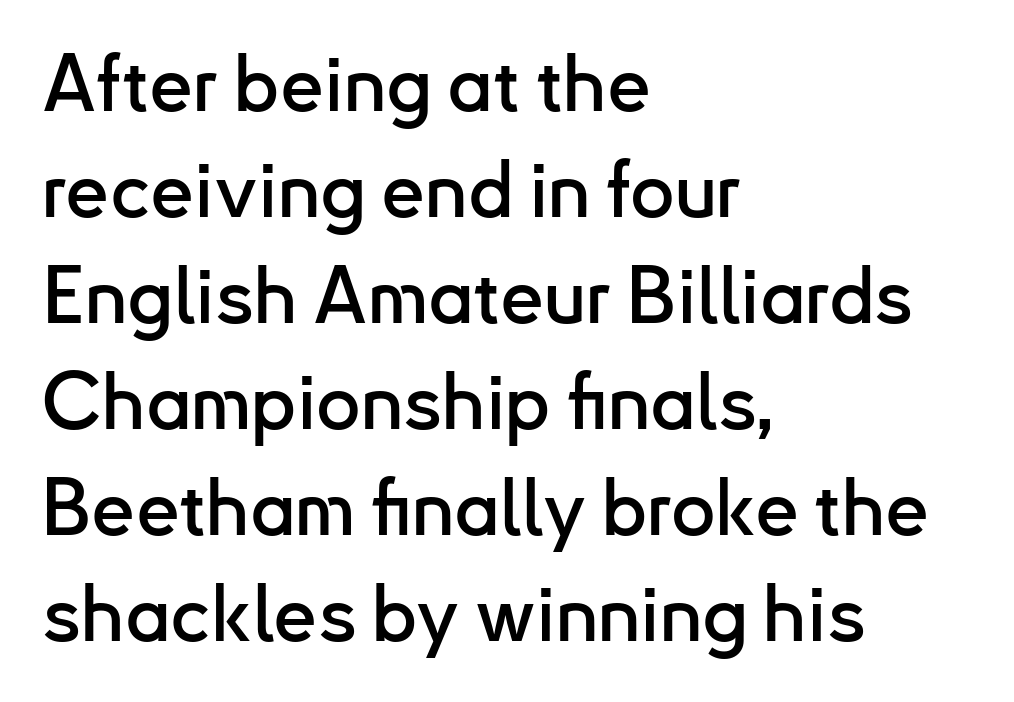
Q: Is the text italic (slanted)? A: No, it is upright.
Q: Is the typeface a serif or a sans-serif typeface? A: Sans-serif.
Q: Is the text underlined? A: No.
Q: How is the paragraph aligned? A: Left-aligned.
Q: Is the spacing between letters normal or unusually wide? A: Normal.
Q: Is the spacing between lines tight, normal or loose? A: Normal.
Q: Width (condensed, normal, or wide)? A: Normal.
Q: Stroke contrast? A: Low.
Q: x-height? A: Small.
Q: Monospaced? A: No.
